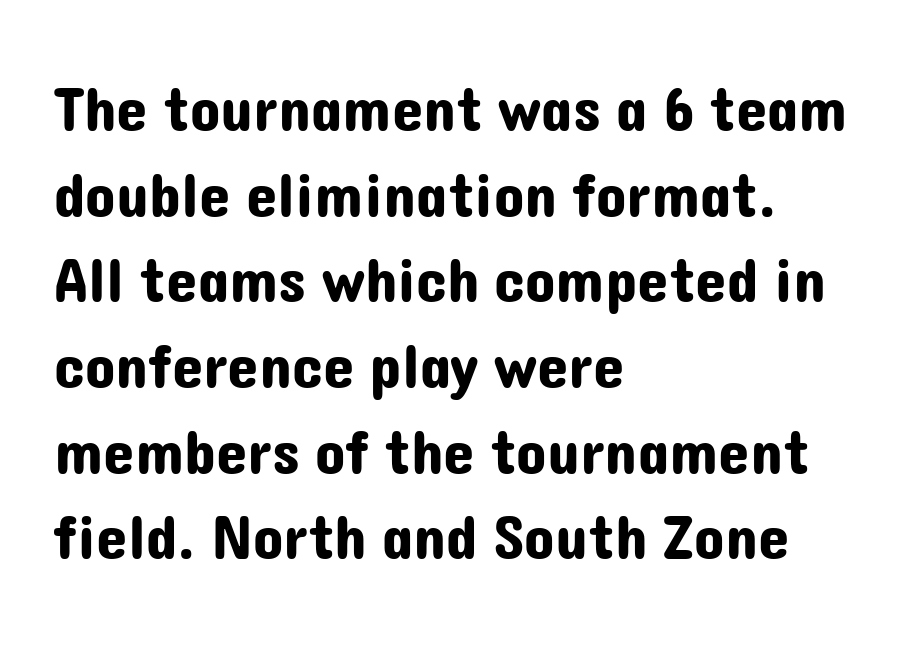
{"serif": "no", "italic": "no", "width": "normal", "stroke_contrast": "low", "x_height": "medium", "monospaced": "no", "underline": "no", "align": "left", "line_spacing": "normal", "line_spacing_ratio": 1.36, "letter_spacing": "normal", "letter_spacing_em": 0.0, "glyph_px": 63}
